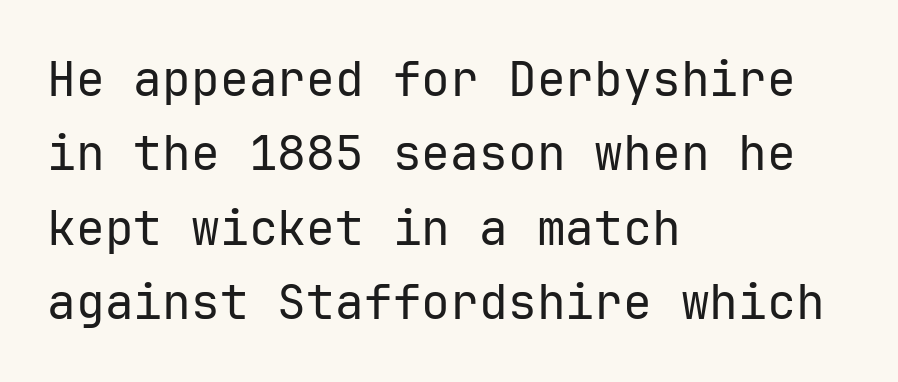
Q: Is the text bold? A: No.
Q: Is the text italic (slanted)? A: No, it is upright.
Q: Is the typeface a serif or a sans-serif typeface? A: Sans-serif.
Q: Is the text underlined? A: No.
Q: How is the paragraph aligned? A: Left-aligned.
Q: Is the spacing between letters normal or unusually wide? A: Normal.
Q: Is the spacing between lines tight, normal or loose? A: Normal.
Q: Width (condensed, normal, or wide)? A: Normal.
Q: Stroke contrast? A: Low.
Q: x-height? A: Medium.
Q: Monospaced? A: Yes.
